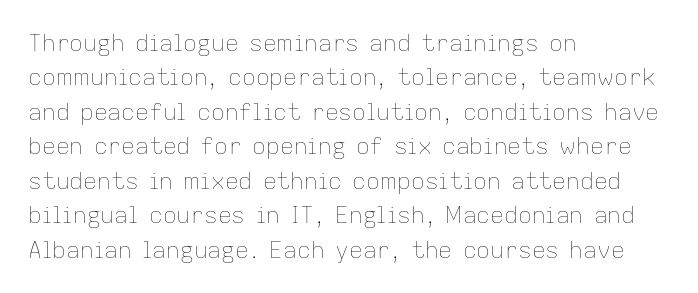
The image shows 23 px text type, upright; set left-aligned, normal line spacing (1.5x), normal letter spacing, not underlined.
